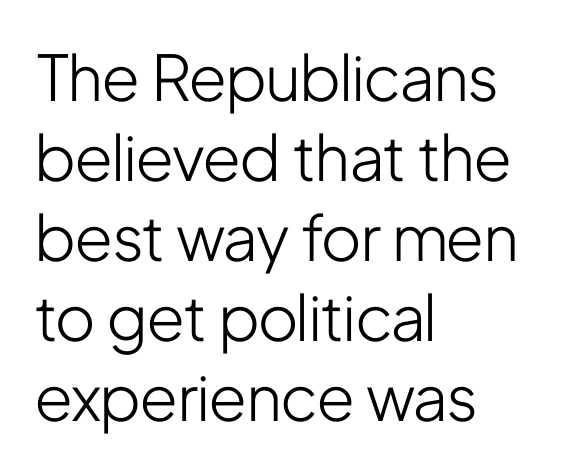
The image shows 63 px light, condensed sans-serif type, upright; set left-aligned, normal line spacing (1.27x), normal letter spacing, not underlined; low stroke contrast and a medium x-height.
